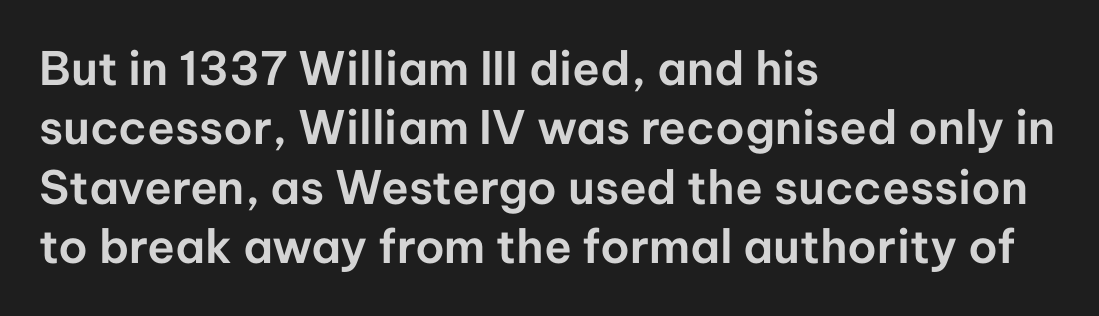
Q: Is the text italic (slanted)? A: No, it is upright.
Q: Is the typeface a serif or a sans-serif typeface? A: Sans-serif.
Q: Is the text underlined? A: No.
Q: How is the paragraph aligned? A: Left-aligned.
Q: Is the spacing between letters normal or unusually wide? A: Normal.
Q: Is the spacing between lines tight, normal or loose? A: Normal.
Q: Width (condensed, normal, or wide)? A: Normal.
Q: Stroke contrast? A: Low.
Q: x-height? A: Medium.
Q: Monospaced? A: No.
